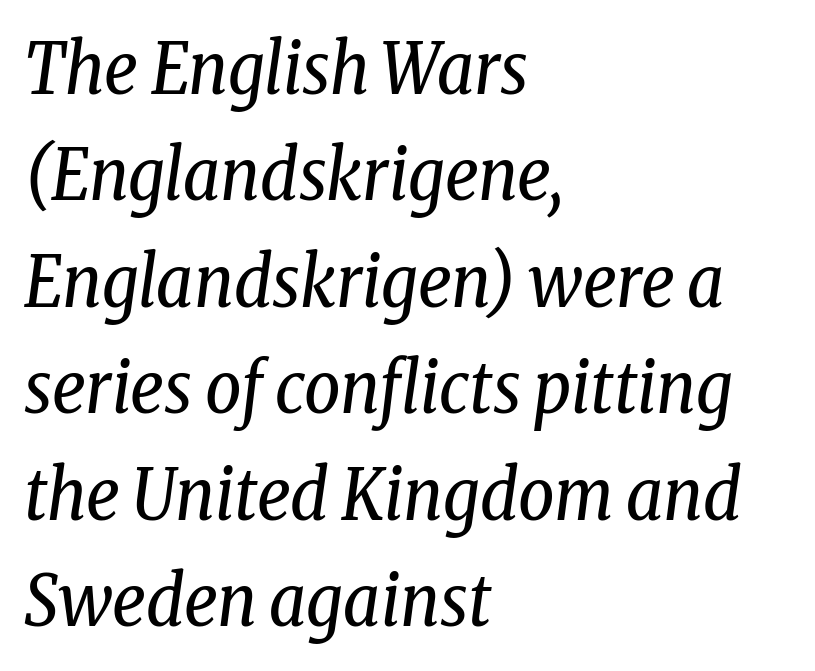
The image shows 71 px regular-weight, condensed serif type, italic (leaning right); set left-aligned, normal line spacing (1.5x), normal letter spacing, not underlined; low stroke contrast and a medium x-height.
